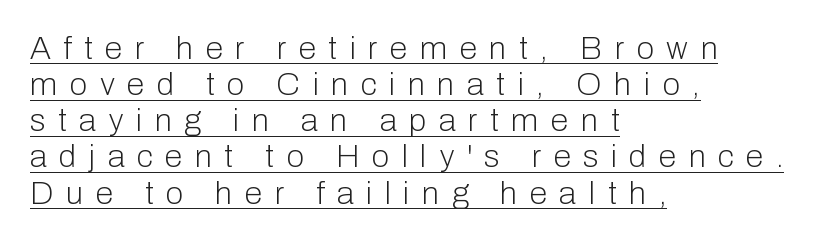
Q: Is the text bold? A: No.
Q: Is the text italic (slanted)? A: No, it is upright.
Q: Is the typeface a serif or a sans-serif typeface? A: Sans-serif.
Q: Is the text underlined? A: Yes.
Q: How is the paragraph aligned? A: Left-aligned.
Q: Is the spacing between letters normal or unusually wide? A: Unusually wide.
Q: Is the spacing between lines tight, normal or loose? A: Tight.
Q: Width (condensed, normal, or wide)? A: Normal.
Q: Stroke contrast? A: Low.
Q: x-height? A: Medium.
Q: Monospaced? A: No.
